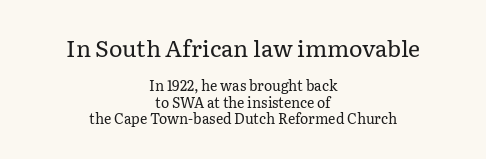
Q: Is the text bold? A: No.
Q: Is the text italic (slanted)? A: No, it is upright.
Q: Is the text underlined? A: No.
Q: How is the paragraph aligned? A: Centered.
Q: Is the spacing between letters normal or unusually wide? A: Normal.
Q: Which block of text is set in a larger size, the first (top) or the second (bottom)? A: The first (top) one.
